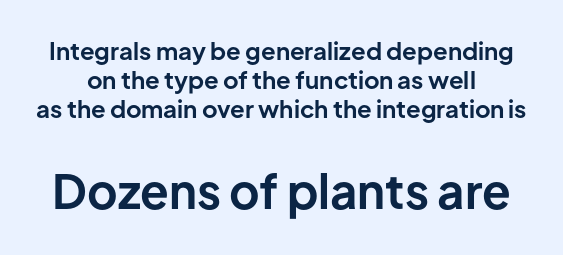
{"serif": "no", "italic": "no", "bold": "yes", "weight": "bold", "width": "normal", "stroke_contrast": "low", "x_height": "medium", "monospaced": "no", "underline": "no", "line_spacing_ratio": 1.21, "letter_spacing": "normal", "letter_spacing_em": 0.0, "larger_block": "second", "size_ratio": 1.96, "glyph_px": 47}
